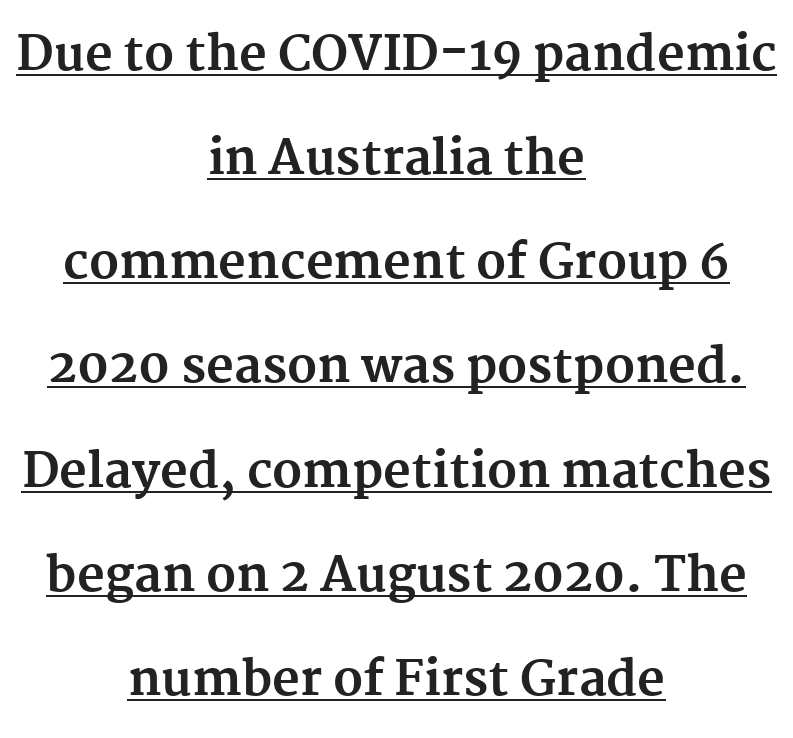
{"serif": "yes", "italic": "no", "bold": "yes", "weight": "bold", "width": "normal", "stroke_contrast": "medium", "x_height": "medium", "monospaced": "no", "underline": "yes", "align": "center", "line_spacing": "loose", "line_spacing_ratio": 2.17, "letter_spacing": "normal", "letter_spacing_em": 0.0, "glyph_px": 48}
